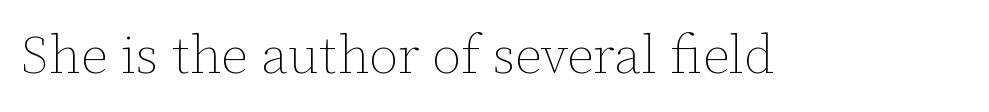
The image shows 53 px thin type, upright; set normal letter spacing, not underlined; low stroke contrast and a medium x-height.
